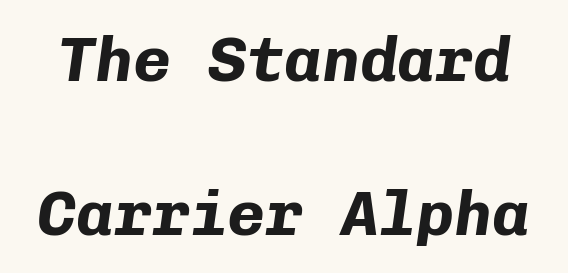
The image shows 63 px bold type, italic (leaning right), monospaced; set loose line spacing (2.45x), normal letter spacing, not underlined; low stroke contrast and a medium x-height.
